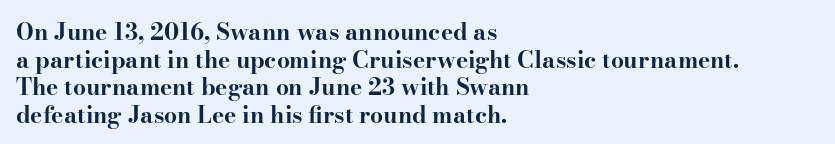
The letters stand upright; this is a roman face. Each word holds together tightly as a unit, with standard inter-letter gaps. Underline: absent. Notice how thick the strokes are: this is what a full bold looks like. The setting favours the left margin, as ordinary paragraphs usually do.
